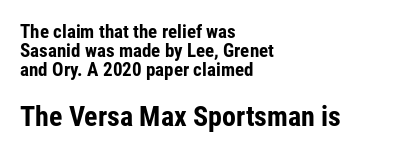
Q: Is the text bold? A: Yes.
Q: Is the text italic (slanted)? A: No, it is upright.
Q: Is the typeface a serif or a sans-serif typeface? A: Sans-serif.
Q: Is the text underlined? A: No.
Q: How is the paragraph aligned? A: Left-aligned.
Q: Is the spacing between letters normal or unusually wide? A: Normal.
Q: Is the spacing between lines tight, normal or loose? A: Tight.
Q: Which block of text is set in a larger size, the first (top) or the second (bottom)? A: The second (bottom) one.
Q: Width (condensed, normal, or wide)? A: Condensed.
Q: Stroke contrast? A: Low.
Q: x-height? A: Medium.
Q: Monospaced? A: No.
